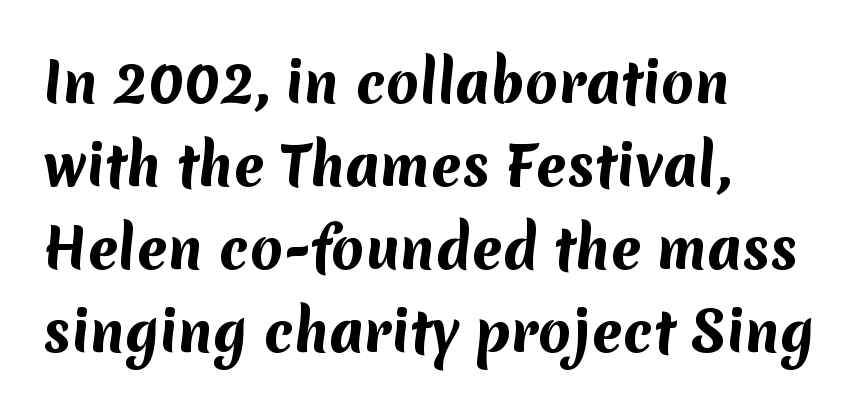
Look at the bottom of the vertical strokes: they stop flat, with no serifs. Casual observation: everything's shoved over to the left. You could not count columns in this text — the font is proportionally spaced. These words are printed bold, with thick strokes throughout. Unmarked baselines from the first word to the last. Caption: standard tracking, unaltered.
